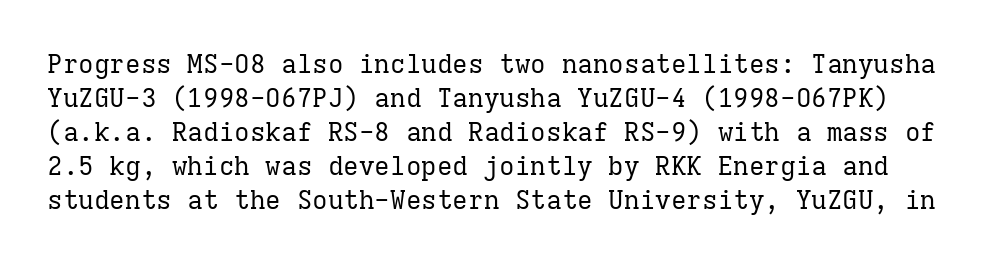
The baseline area is clear. Each new line begins a customary step beneath the previous one. These lines were composed using upright roman letters. Weight: not bold — regular or lighter.
